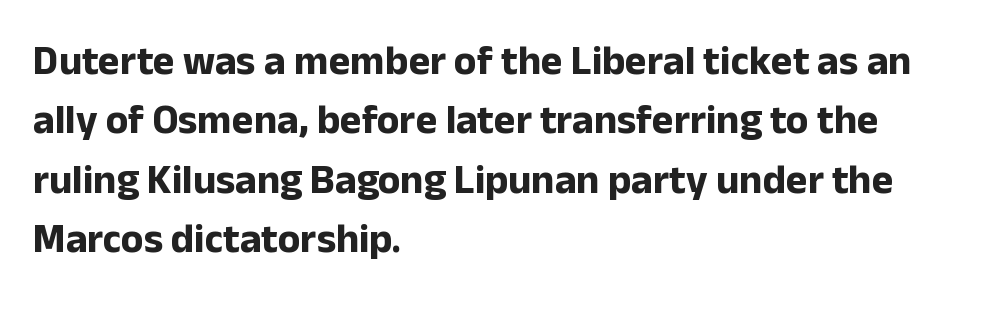
Notice how descenders clear the ascenders below comfortably — that's standard leading. The letters stand straight up with perfectly vertical stems. This is heavy type, rendered in bold. A typesetter would call this proportional, since set widths differ per character. The foot of each line stays bare and open.
